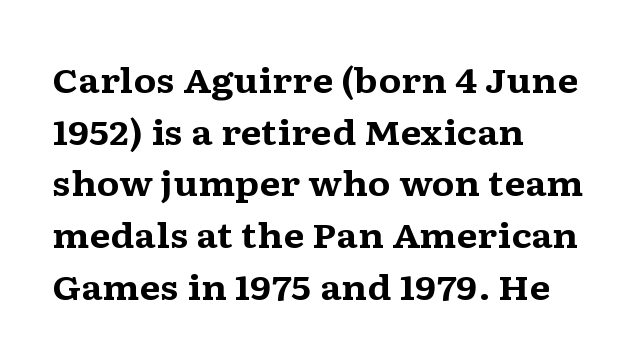
Spacing verdict: proportional, widths tailored to each character. The lines in this sample share a left origin and differ only in where they stop. The lettering stays uniformly vertical, giving the passage a roman look. Look at the tracking — it's just the regular setting, nothing added. Check where the strokes stop: tiny serifs finish them off. The block of text has a typical density, with ordinary space between rows.
